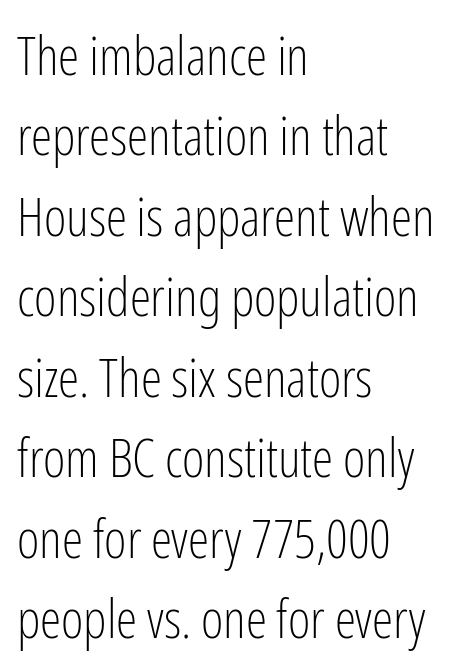
The image shows 54 px light, condensed sans-serif type, upright; set left-aligned, normal line spacing (1.49x), normal letter spacing, not underlined; low stroke contrast and a medium x-height.
